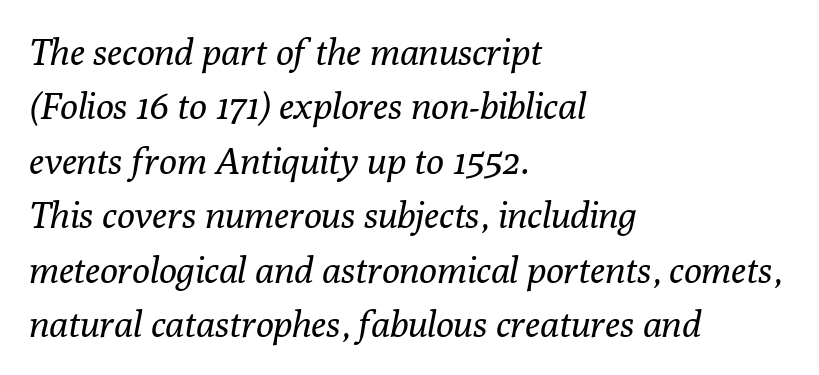
Compared with a centered layout, this one pins lines to the left instead. Summary of vertical rhythm: regular, with standard interline spacing. Think standard paragraph weight, or any step lighter than that. The rendering keeps characters at their native spacing.
